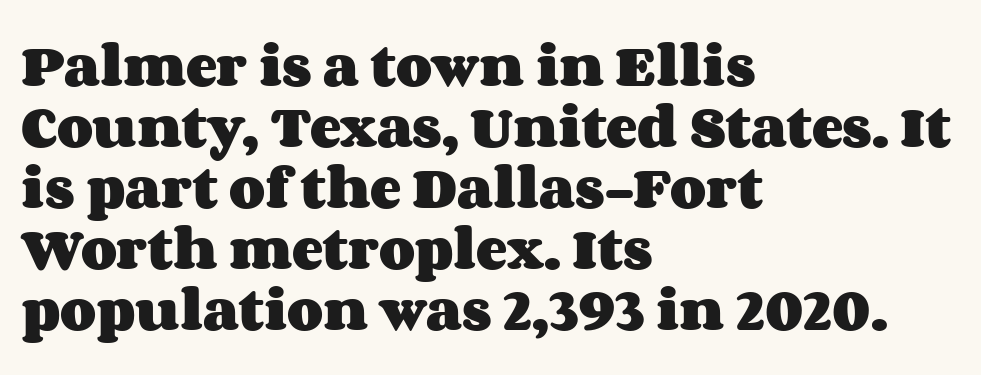
Q: Is the text bold? A: Yes.
Q: Is the text italic (slanted)? A: No, it is upright.
Q: Is the text underlined? A: No.
Q: How is the paragraph aligned? A: Left-aligned.
Q: Is the spacing between letters normal or unusually wide? A: Normal.
Q: Is the spacing between lines tight, normal or loose? A: Normal.
Q: Width (condensed, normal, or wide)? A: Wide.
Q: Stroke contrast? A: Medium.
Q: x-height? A: Large.
Q: Monospaced? A: No.
